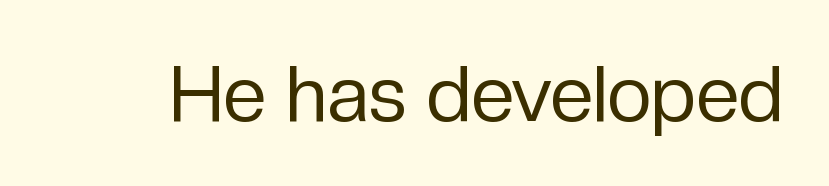
Q: Is the text bold? A: No.
Q: Is the text italic (slanted)? A: No, it is upright.
Q: Is the typeface a serif or a sans-serif typeface? A: Sans-serif.
Q: Is the text underlined? A: No.
Q: Is the spacing between letters normal or unusually wide? A: Normal.
Q: Width (condensed, normal, or wide)? A: Normal.
Q: Stroke contrast? A: Low.
Q: x-height? A: Medium.
Q: Monospaced? A: No.
